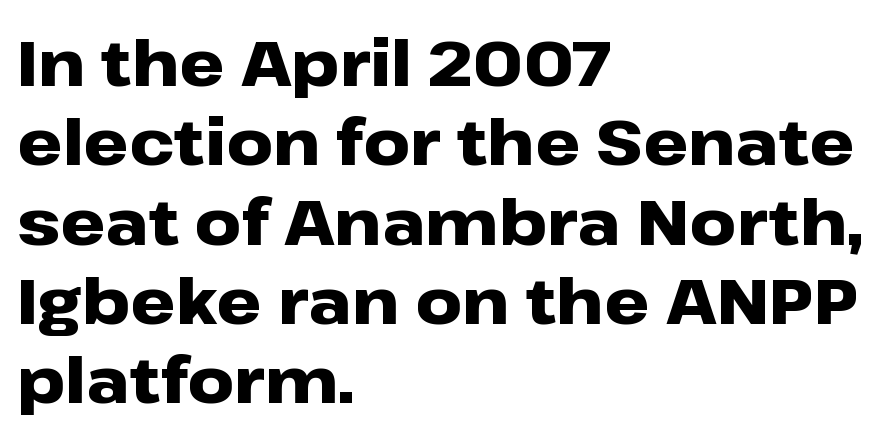
Q: Is the text bold? A: Yes.
Q: Is the text italic (slanted)? A: No, it is upright.
Q: Is the typeface a serif or a sans-serif typeface? A: Sans-serif.
Q: Is the text underlined? A: No.
Q: How is the paragraph aligned? A: Left-aligned.
Q: Is the spacing between letters normal or unusually wide? A: Normal.
Q: Width (condensed, normal, or wide)? A: Wide.
Q: Stroke contrast? A: Low.
Q: x-height? A: Medium.
Q: Monospaced? A: No.
